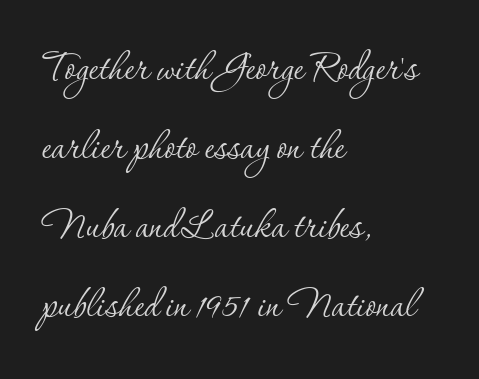
Character widths vary here, with narrow letters taking less room than wide ones. The rendering keeps characters at their native spacing. Summary of vertical rhythm: regular, with standard interline spacing. Only glyphs here, with clear space below each row. Horizontally, the lines are justified to the leading edge only.
